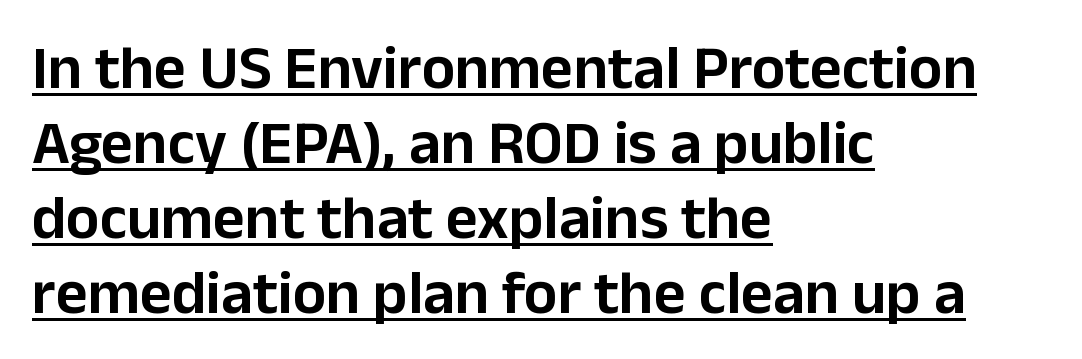
The image shows 62 px sans-serif type, upright; set left-aligned, line spacing 1.21x, normal letter spacing, underlined; low stroke contrast and a medium x-height.
